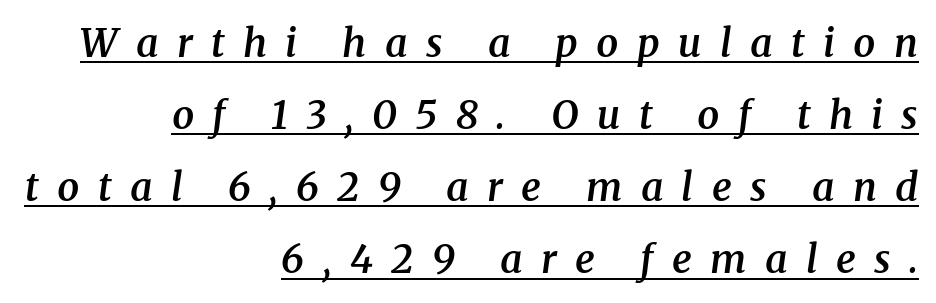
{"serif": "yes", "italic": "yes", "lean": "right", "slant_degrees": 8, "bold": "semi", "weight": "semibold", "width": "normal", "stroke_contrast": "medium", "x_height": "medium", "monospaced": "no", "underline": "yes", "align": "right", "line_spacing_ratio": 1.85, "letter_spacing": "wide", "letter_spacing_em": 0.47, "glyph_px": 39}
